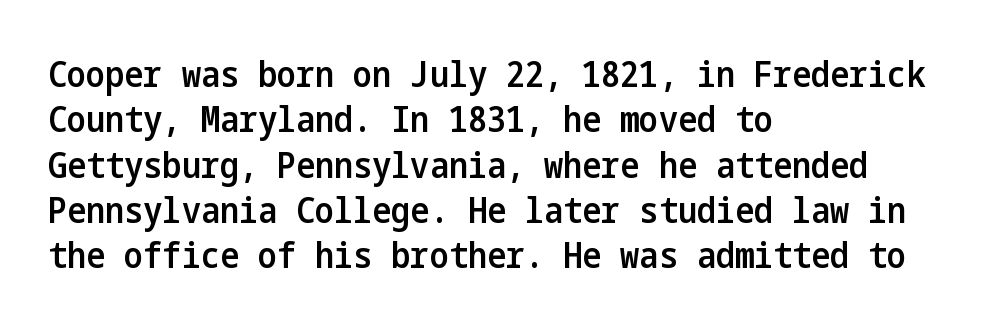
Q: Is the text bold? A: Semi-bold.
Q: Is the text italic (slanted)? A: No, it is upright.
Q: Is the typeface a serif or a sans-serif typeface? A: Sans-serif.
Q: Is the text underlined? A: No.
Q: How is the paragraph aligned? A: Left-aligned.
Q: Is the spacing between letters normal or unusually wide? A: Normal.
Q: Is the spacing between lines tight, normal or loose? A: Normal.
Q: Width (condensed, normal, or wide)? A: Condensed.
Q: Stroke contrast? A: Low.
Q: x-height? A: Medium.
